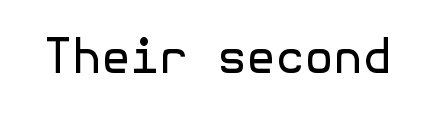
Q: Is the text bold? A: No.
Q: Is the text italic (slanted)? A: No, it is upright.
Q: Is the typeface a serif or a sans-serif typeface? A: Sans-serif.
Q: Is the text underlined? A: No.
Q: Is the spacing between letters normal or unusually wide? A: Normal.
Q: Width (condensed, normal, or wide)? A: Normal.
Q: x-height? A: Medium.
